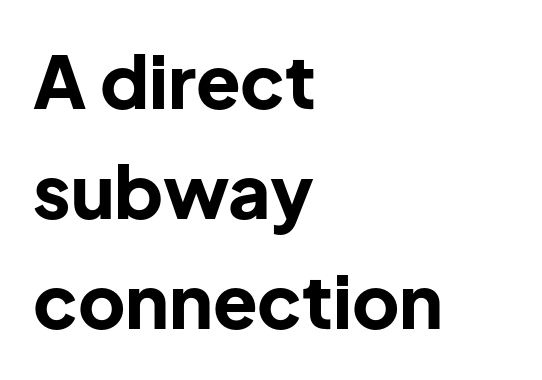
The image shows 73 px bold sans-serif type, upright; set left-aligned, normal line spacing (1.51x), normal letter spacing, not underlined; low stroke contrast and a medium x-height.
